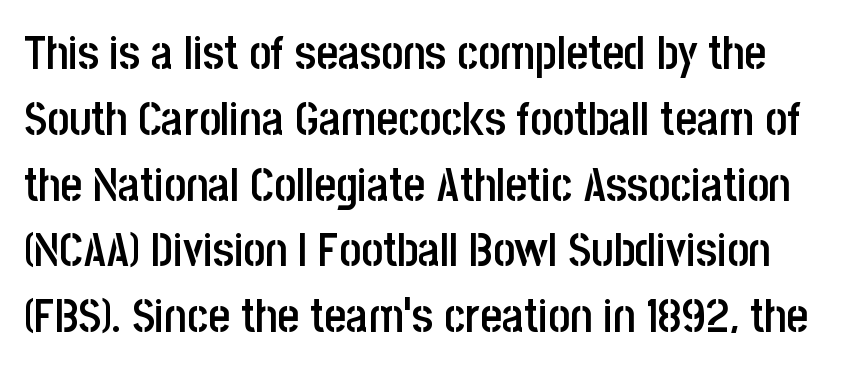
These lines are rendered in a variable-pitch font. Vertical strokes here are truly vertical. The gap between lines stays unmarked. The lines sit at an ordinary, default distance from one another. A sans-serif font was chosen for this passage. The letters sit at their default tracking, neither squeezed nor spread.
